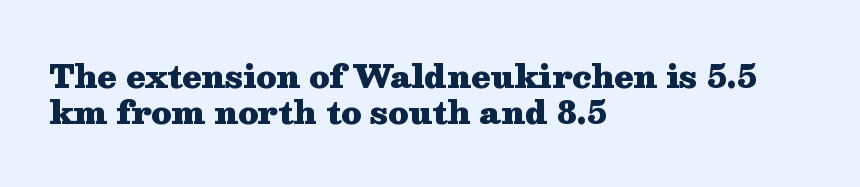
The image shows 31 px heavy, wide serif type, upright; set left-aligned, line spacing 1.16x, normal letter spacing, not underlined; medium stroke contrast and a medium x-height.
